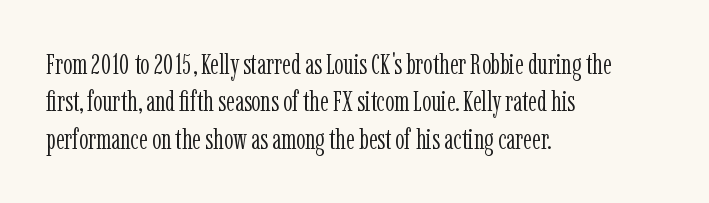
Q: Is the text bold? A: No.
Q: Is the text italic (slanted)? A: No, it is upright.
Q: Is the typeface a serif or a sans-serif typeface? A: Serif.
Q: Is the text underlined? A: No.
Q: How is the paragraph aligned? A: Left-aligned.
Q: Is the spacing between letters normal or unusually wide? A: Normal.
Q: Is the spacing between lines tight, normal or loose? A: Normal.
Q: Width (condensed, normal, or wide)? A: Condensed.
Q: Stroke contrast? A: Low.
Q: x-height? A: Medium.
Q: Monospaced? A: No.
